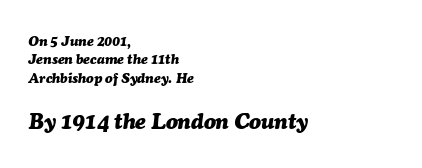
Type without underlining. Emphasis by weight is at full strength: bold. These lines sit exactly where default settings would place them. The tracking reads as untouched default to a designer's eye.
